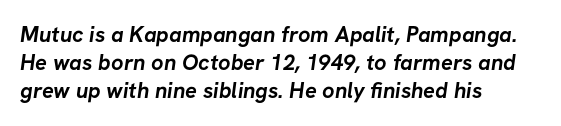
The image shows 22 px bold type; set left-aligned, normal line spacing (1.28x), normal letter spacing, not underlined.
